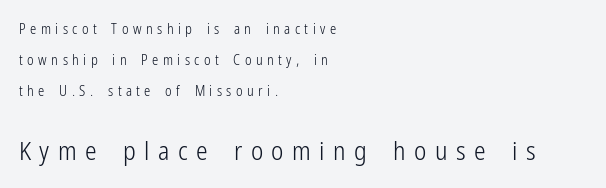
Q: Is the text bold? A: No.
Q: Is the text italic (slanted)? A: No, it is upright.
Q: Is the text underlined? A: No.
Q: How is the paragraph aligned? A: Left-aligned.
Q: Is the spacing between letters normal or unusually wide? A: Unusually wide.
Q: Is the spacing between lines tight, normal or loose? A: Loose.
Q: Which block of text is set in a larger size, the first (top) or the second (bottom)? A: The second (bottom) one.
